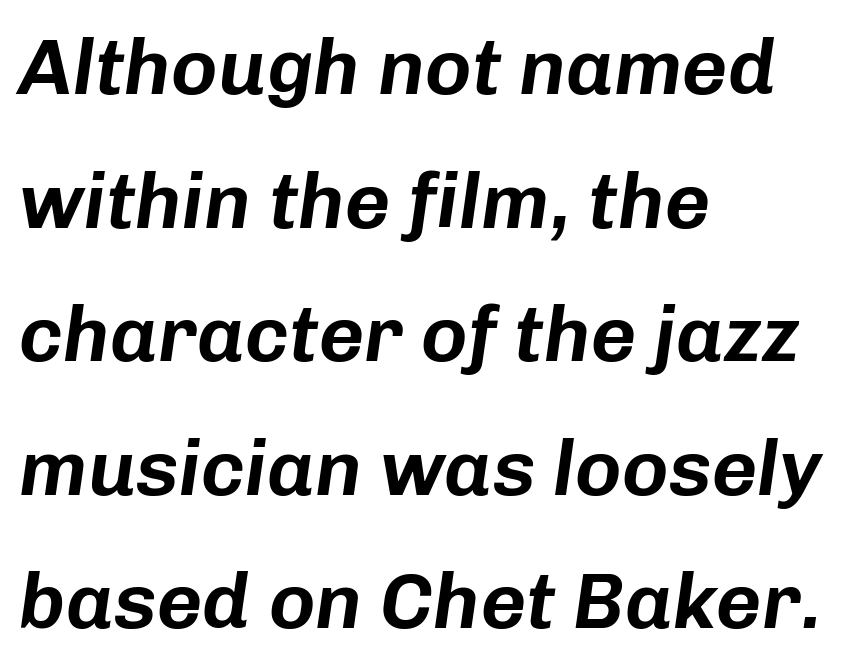
The image shows 79 px text type, italic (leaning right); set left-aligned, normal line spacing (1.69x), normal letter spacing, not underlined; low stroke contrast and a medium x-height.
